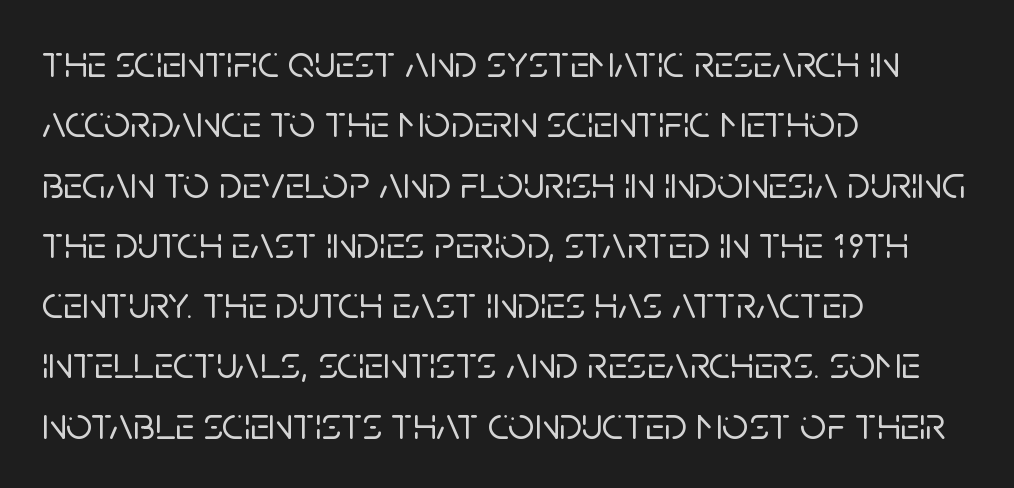
The image shows 46 px sans-serif type, upright; set left-aligned, normal line spacing (1.31x), normal letter spacing, not underlined; low stroke contrast and a large x-height.
